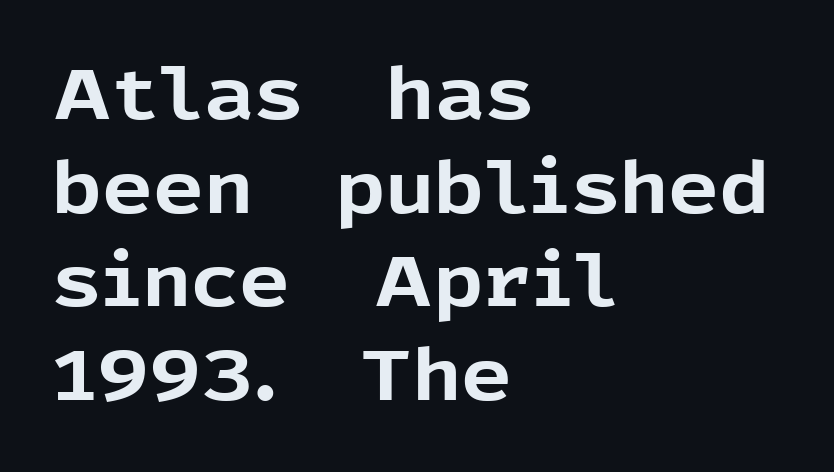
The typography opts for an upright posture over an oblique one. Note the varied advance widths — an 'i' is clearly narrower than an 'm'. Nobody touched the tracking dial on this one. In terms of leading, this rendering sits right in the middle. Nothing sits at the stroke ends, so this counts as sans-serif. This is heavy type, rendered in bold.
